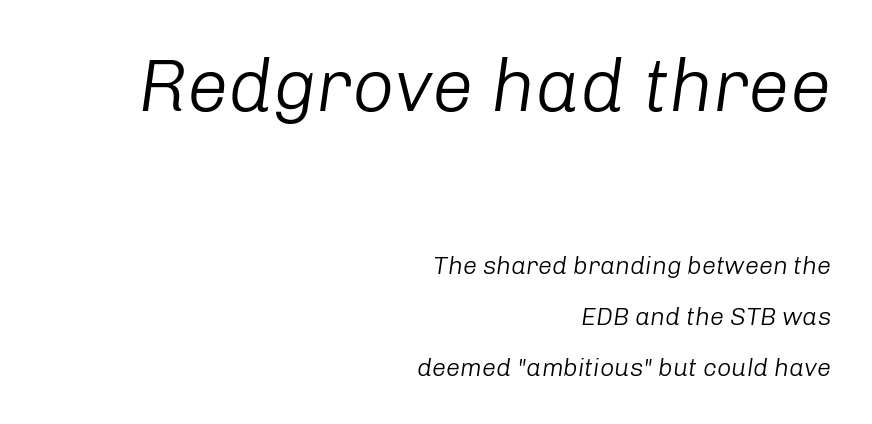
The image shows 74 px light type, italic (leaning right); set right-aligned, loose line spacing (2.03x), normal letter spacing, not underlined; the first (top) block is 2.96x larger; low stroke contrast and a medium x-height.
